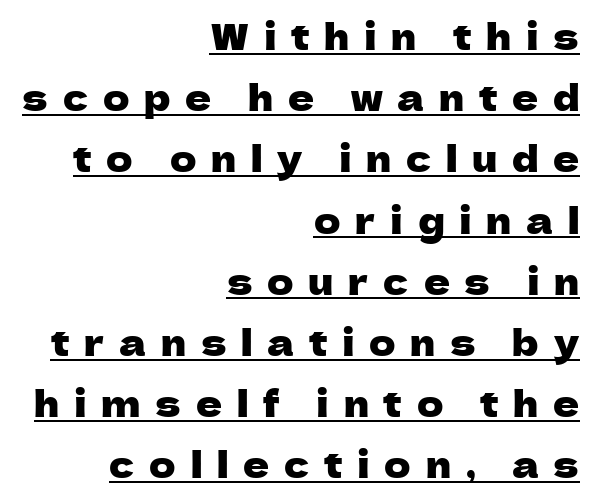
{"serif": "no", "italic": "no", "width": "normal", "stroke_contrast": "low", "x_height": "medium", "monospaced": "no", "underline": "yes", "align": "right", "line_spacing": "normal", "line_spacing_ratio": 1.7, "letter_spacing": "wide", "letter_spacing_em": 0.41, "glyph_px": 36}
